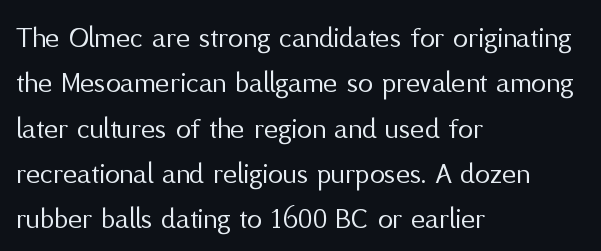
The face used here is rendered with its standard letterfit. The face used here is proportionally spaced, like ordinary book or web type. Examine the stroke ends and you'll find no serifs. Alignment: flush left.
